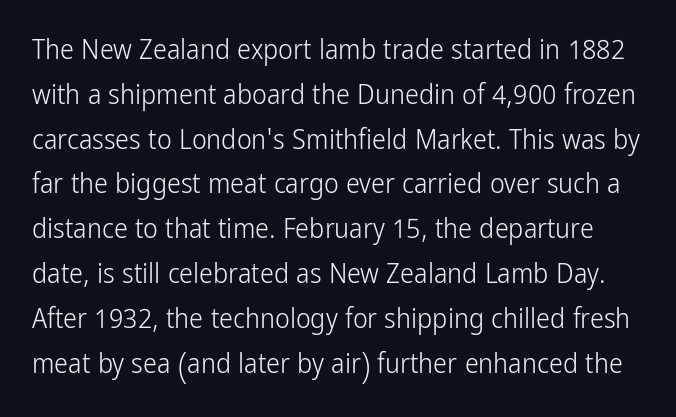
The image shows 28 px light, condensed sans-serif type, upright; set normal line spacing (1.6x), normal letter spacing, not underlined; low stroke contrast and a medium x-height.
